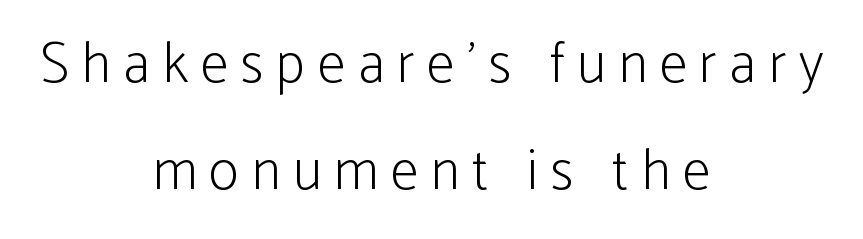
Caption: face not bold, strokes unweighted. Check under the words: just untouched page. Alignment: centered. Tracking here is generous; glyphs stand well apart from one another. This sample uses a sans-serif face. Think of a printed novel: that variable character pitch is what you see here.
